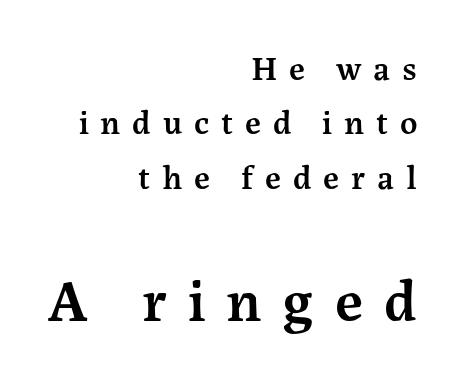
{"serif": "yes", "italic": "no", "bold": "semi", "weight": "semibold", "width": "normal", "stroke_contrast": "medium", "x_height": "medium", "monospaced": "no", "underline": "no", "align": "right", "line_spacing": "normal", "line_spacing_ratio": 1.6, "letter_spacing": "wide", "letter_spacing_em": 0.35, "larger_block": "second", "size_ratio": 1.76, "glyph_px": 60}
